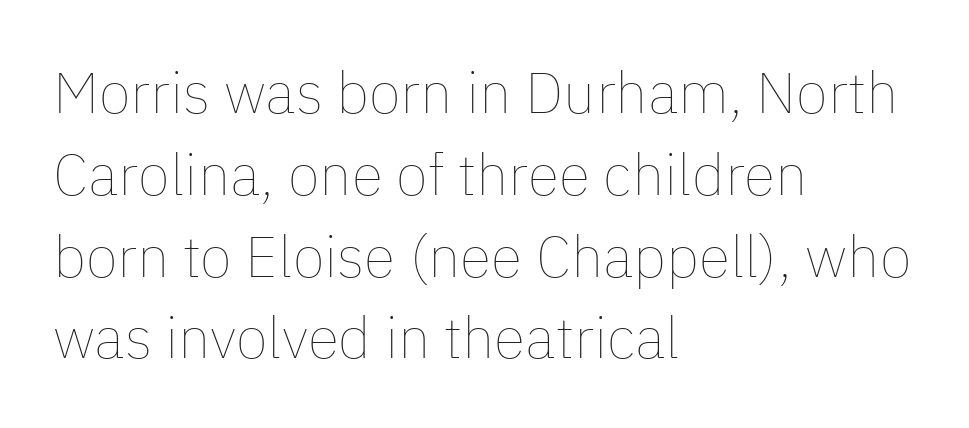
{"italic": "no", "bold": "no", "weight": "thin", "width": "normal", "stroke_contrast": "low", "x_height": "medium", "monospaced": "no", "underline": "no", "align": "left", "line_spacing": "normal", "line_spacing_ratio": 1.41, "letter_spacing": "normal", "letter_spacing_em": 0.0, "glyph_px": 58}
